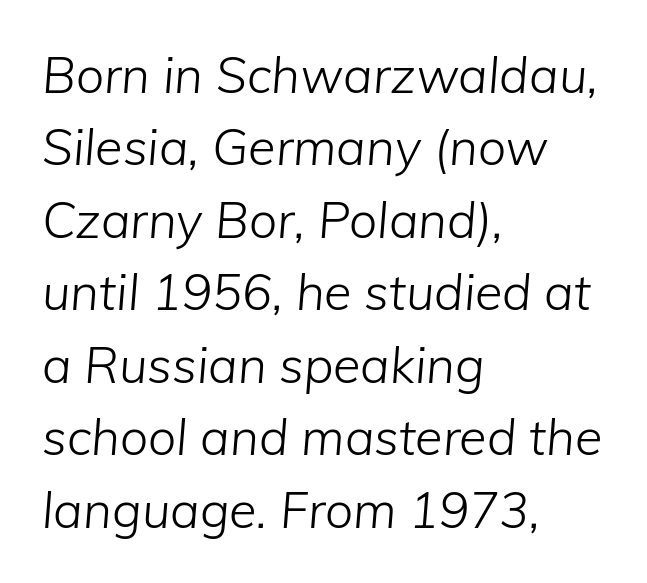
Is the stroke heavy? The answer is a plain regular-or-lighter. Italic: yes, the glyphs are oblique. This sample has the flowing, uneven cadence of proportional lettering. No word sits above an underline. Which margin do the lines hug? The left one — the right edge is uneven.
